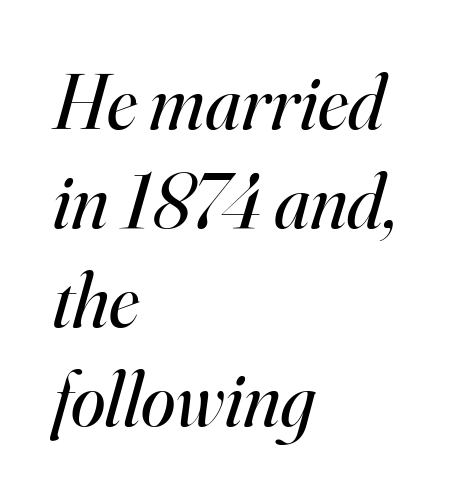
The image shows 78 px regular-weight serif type, italic (leaning right); set left-aligned, normal line spacing (1.27x), normal letter spacing, not underlined; high stroke contrast and a small x-height.
